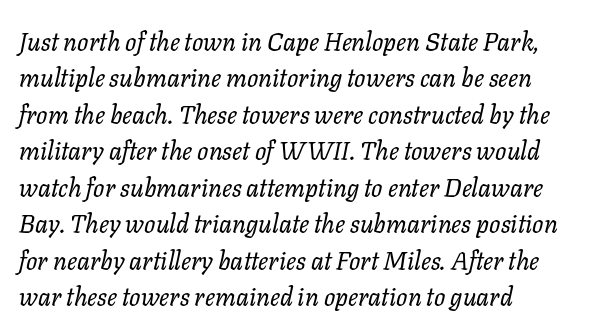
{"italic": "yes", "lean": "right", "slant_degrees": 11, "bold": "no", "underline": "no", "align": "left", "line_spacing": "normal", "line_spacing_ratio": 1.46, "letter_spacing": "normal", "letter_spacing_em": 0.0, "glyph_px": 25}
